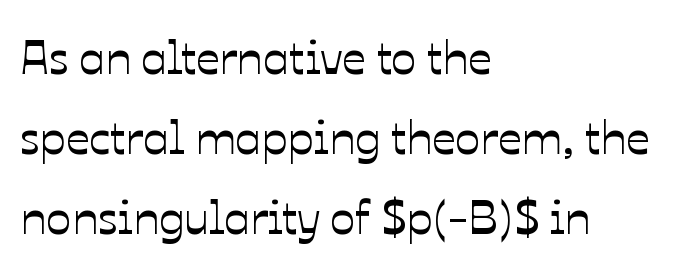
Where is the straight margin? On the left. This block has exactly the height ordinary leading produces. Looks like regular typesetting: each glyph gets only the width it needs. Standard letterfit; no display-style spreading of the glyphs. Lines of text with bare space underneath.
